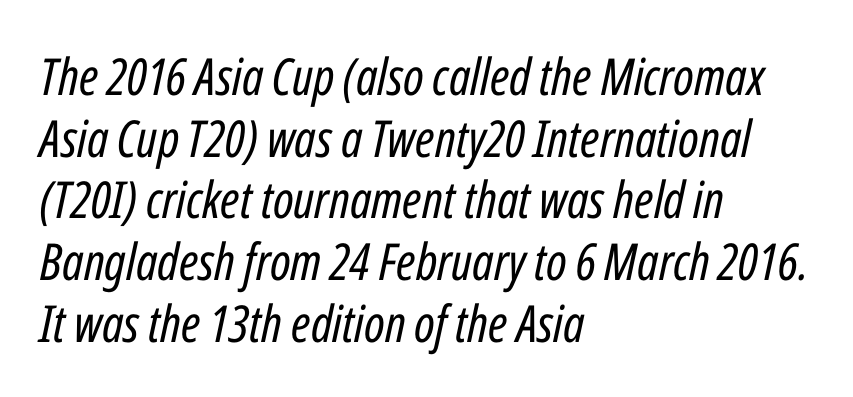
{"italic": "yes", "lean": "right", "slant_degrees": 12, "bold": "no", "weight": "regular", "width": "condensed", "stroke_contrast": "low", "x_height": "medium", "monospaced": "no", "underline": "no", "align": "left", "line_spacing_ratio": 1.21, "letter_spacing": "normal", "letter_spacing_em": 0.0, "glyph_px": 51}
